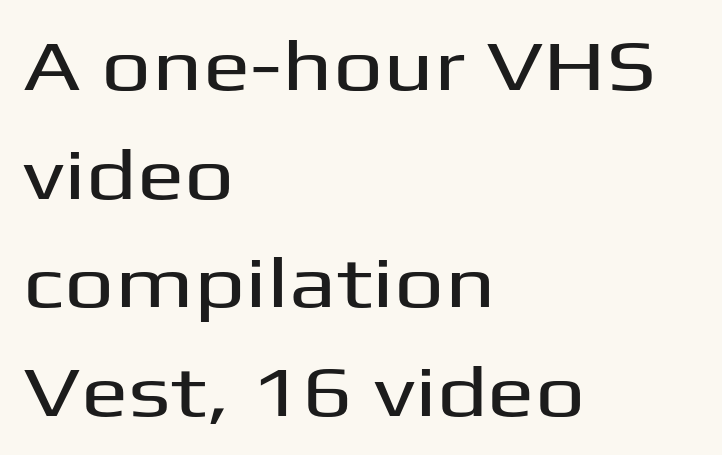
Words float on clear page, feet unadorned. In terms of letterspacing, this is plain default setting. Leading: standard. The text block is weighted toward the left margin, trailing off unevenly rightward. The rendering uses natural spacing where letterforms have individual widths.
